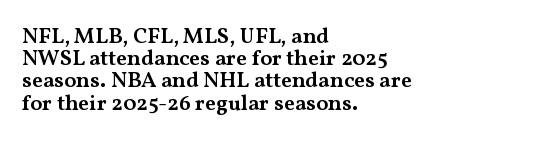
The image shows 22 px text type, upright; set left-aligned, tight line spacing (1.01x), normal letter spacing, not underlined.
